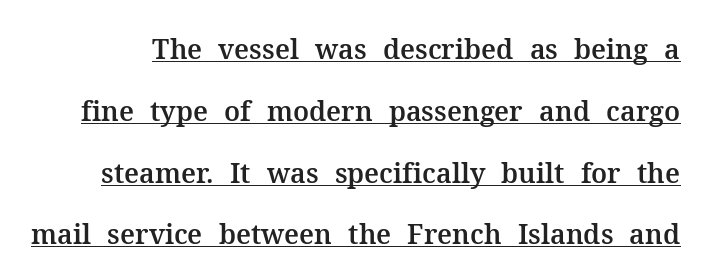
The image shows 27 px text type, upright; set loose line spacing (2.29x), normal letter spacing, underlined.
